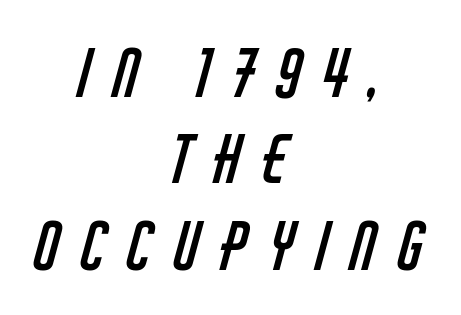
Q: Is the text bold? A: No.
Q: Is the typeface a serif or a sans-serif typeface? A: Sans-serif.
Q: Is the text underlined? A: No.
Q: How is the paragraph aligned? A: Centered.
Q: Is the spacing between letters normal or unusually wide? A: Unusually wide.
Q: Is the spacing between lines tight, normal or loose? A: Normal.
Q: Width (condensed, normal, or wide)? A: Condensed.
Q: Stroke contrast? A: Low.
Q: x-height? A: Large.
Q: Monospaced? A: No.
